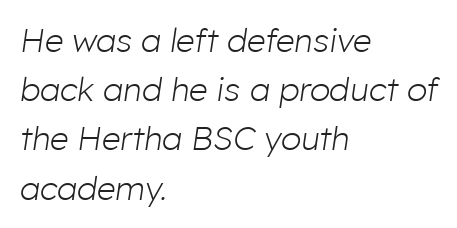
Alignment: flush left. Character widths vary here, with narrow letters taking less room than wide ones. Each row of text sits above clean, open space. You can tell it's italic because the verticals aren't actually vertical. How would I describe the line gaps? Plain and ordinary. Each stroke keeps to a modest, everyday thickness or less.
